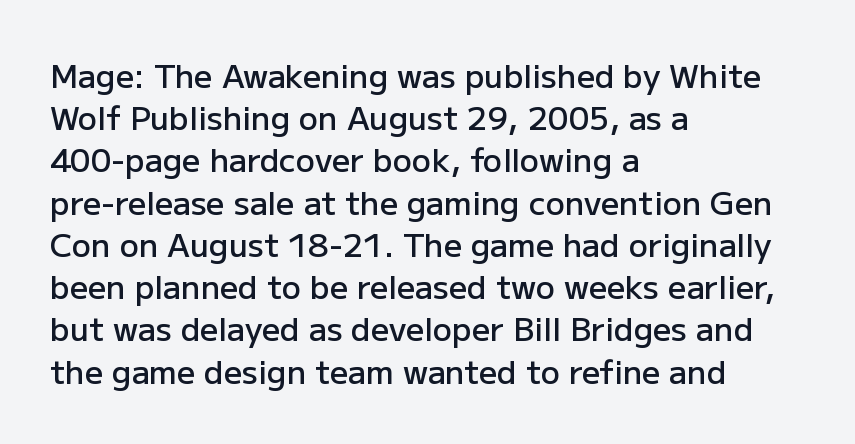
Q: Is the text bold? A: Semi-bold.
Q: Is the text italic (slanted)? A: No, it is upright.
Q: Is the typeface a serif or a sans-serif typeface? A: Sans-serif.
Q: Is the text underlined? A: No.
Q: How is the paragraph aligned? A: Left-aligned.
Q: Is the spacing between letters normal or unusually wide? A: Normal.
Q: Is the spacing between lines tight, normal or loose? A: Normal.
Q: Width (condensed, normal, or wide)? A: Normal.
Q: Stroke contrast? A: Low.
Q: x-height? A: Medium.
Q: Monospaced? A: No.
